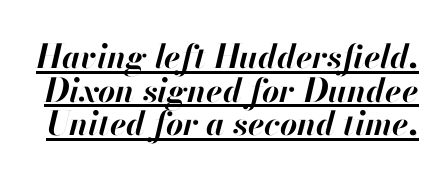
{"italic": "yes", "lean": "right", "slant_degrees": 13, "bold": "yes", "weight": "bold", "width": "normal", "stroke_contrast": "high", "x_height": "small", "monospaced": "no", "underline": "yes", "line_spacing": "tight", "line_spacing_ratio": 1.02, "letter_spacing": "normal", "letter_spacing_em": 0.0, "glyph_px": 33}
